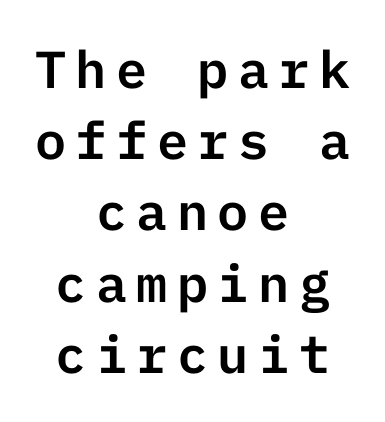
This sample uses an upright cut, with every glyph sitting square on the baseline. Rule under the text: the space is simply empty. Does the leading feel generous? No, just average. A sans-serif font was chosen for this passage.
